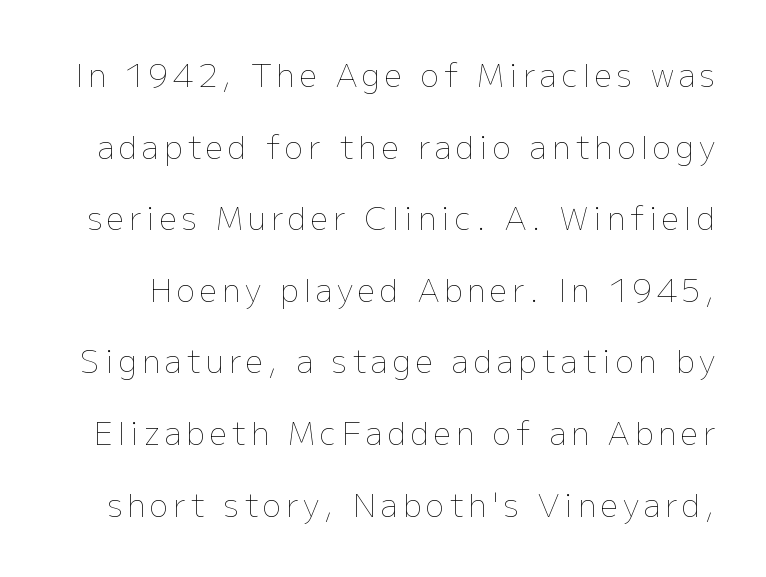
{"italic": "no", "bold": "no", "weight": "thin", "width": "normal", "stroke_contrast": "low", "x_height": "medium", "monospaced": "no", "underline": "no", "line_spacing": "loose", "line_spacing_ratio": 2.31, "glyph_px": 31}
